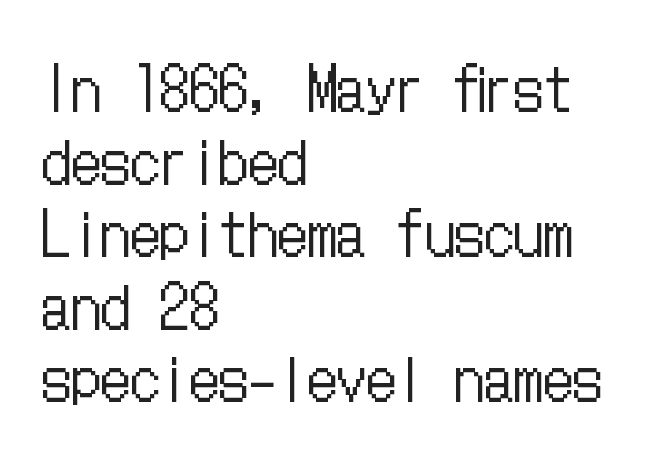
The letters sit at their default tracking, neither squeezed nor spread. The type sits square on the baseline with zero lean. Is the type heavy? It reads as light-to-regular instead. Visually the block forms a straight wall on the left and a jagged coastline on the right.
